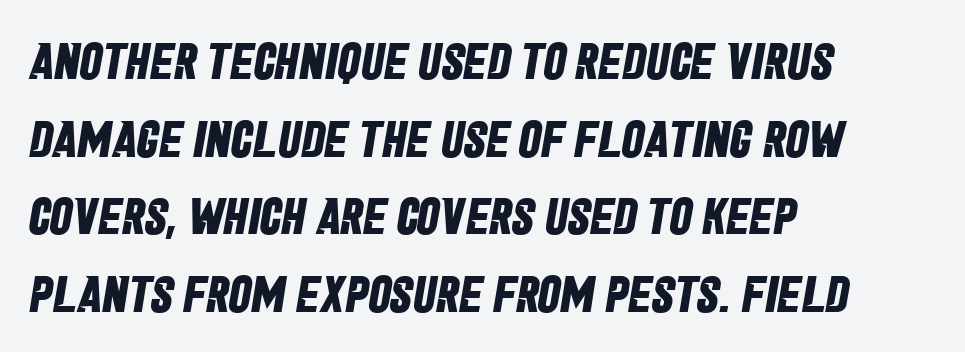
{"serif": "no", "bold": "yes", "weight": "bold", "width": "condensed", "stroke_contrast": "low", "x_height": "large", "monospaced": "no", "underline": "no", "align": "left", "line_spacing": "normal", "line_spacing_ratio": 1.52, "letter_spacing": "normal", "letter_spacing_em": 0.0, "glyph_px": 51}
